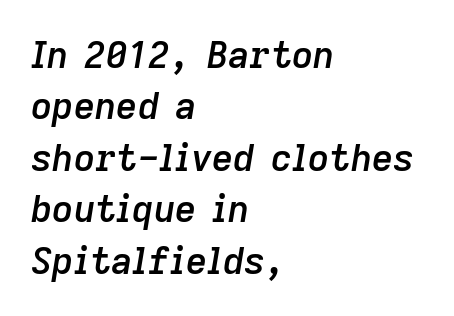
The image shows 37 px semibold type, italic (leaning right); set left-aligned, normal line spacing (1.39x), normal letter spacing, not underlined; low stroke contrast and a medium x-height.
